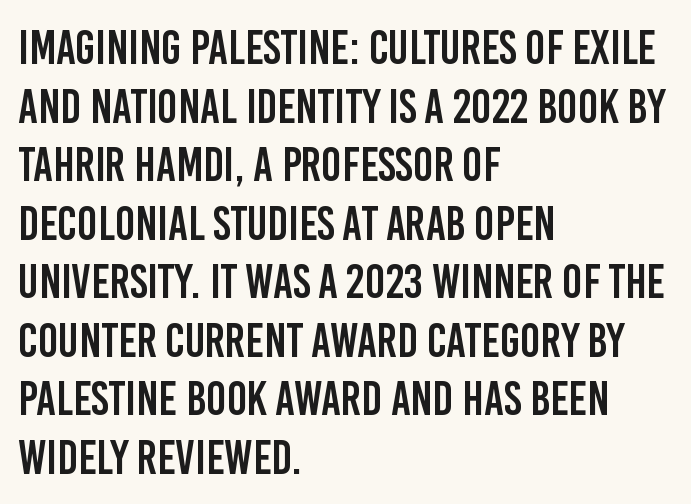
The image shows 48 px condensed sans-serif type, upright; set left-aligned, line spacing 1.22x, normal letter spacing, not underlined; low stroke contrast and a large x-height.
